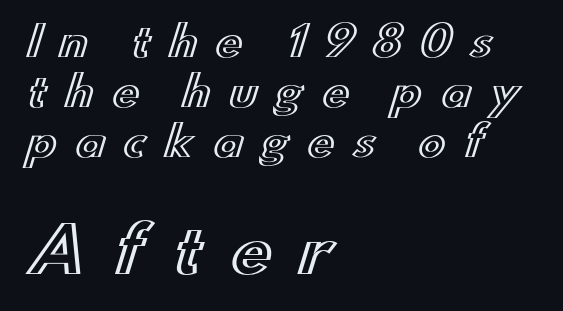
The image shows 62 px wide type; set left-aligned, line spacing 1.22x, unusually wide letter spacing (+0.44 em), not underlined; the second (bottom) block is 1.51x larger; a small x-height.
